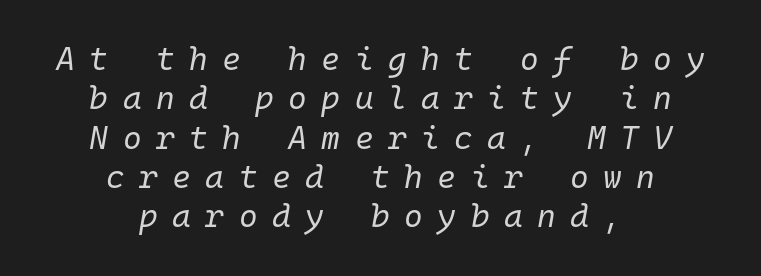
Stems here are at most as thick as an everyday book face. Where is the straight margin? There isn't one; the lines are centered. This sample has the even, mechanical cadence of fixed-width lettering. The specimen reads as italic at a glance.
